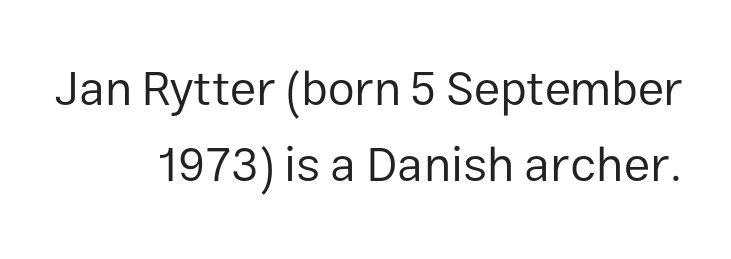
This sample uses an upright cut, with every glyph sitting square on the baseline. Looks like regular typesetting: each glyph gets only the width it needs. The typesetter chose a ragged-left arrangement here. Is this a heavy cut? Hardly; it is regular or lighter. There is no visible air inserted between adjacent glyphs. A bare baseline throughout the passage.
